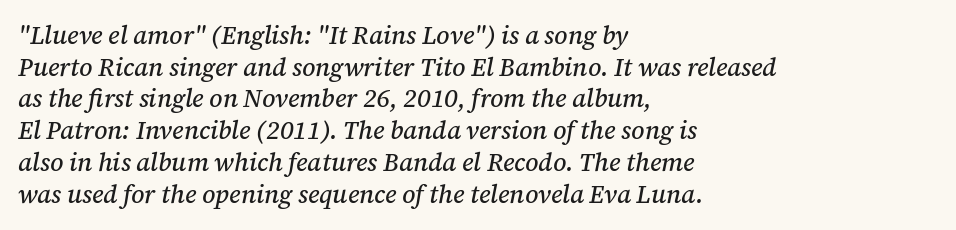
Q: Is the text italic (slanted)? A: Yes, it leans right by about 12 degrees.
Q: Is the text underlined? A: No.
Q: How is the paragraph aligned? A: Left-aligned.
Q: Is the spacing between letters normal or unusually wide? A: Normal.
Q: Is the spacing between lines tight, normal or loose? A: Normal.
